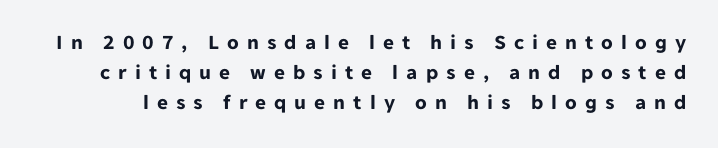
The image shows 21 px bold type, upright; set normal line spacing (1.44x), unusually wide letter spacing (+0.38 em), not underlined.
